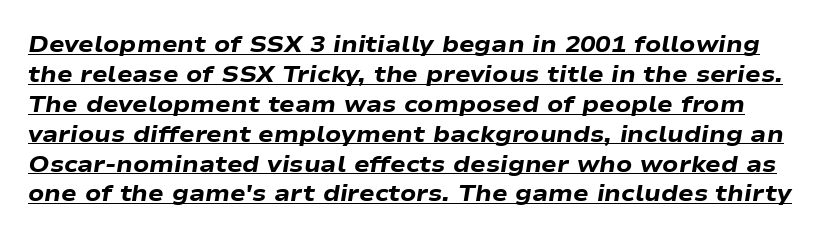
{"italic": "yes", "lean": "right", "slant_degrees": 9, "bold": "yes", "underline": "yes", "line_spacing": "normal", "line_spacing_ratio": 1.3, "letter_spacing": "normal", "letter_spacing_em": 0.0, "glyph_px": 23}
